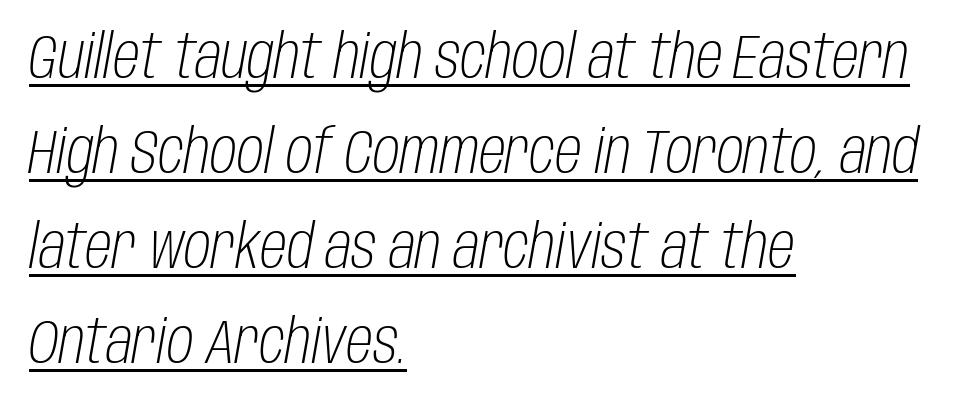
The image shows 61 px light, condensed type, italic (leaning right); set left-aligned, normal line spacing (1.56x), normal letter spacing, underlined; low stroke contrast and a large x-height.
